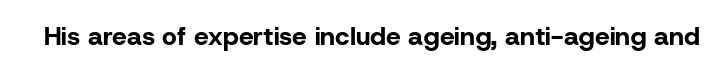
The image shows 26 px bold type, upright; set normal letter spacing, not underlined.
